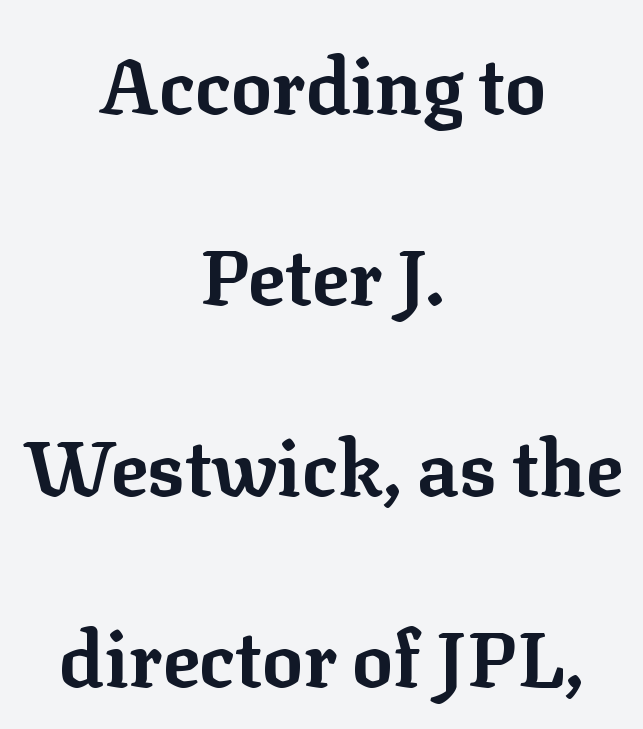
The image shows 77 px bold serif type, upright; set centered, loose line spacing (2.48x), normal letter spacing, not underlined; low stroke contrast and a medium x-height.
